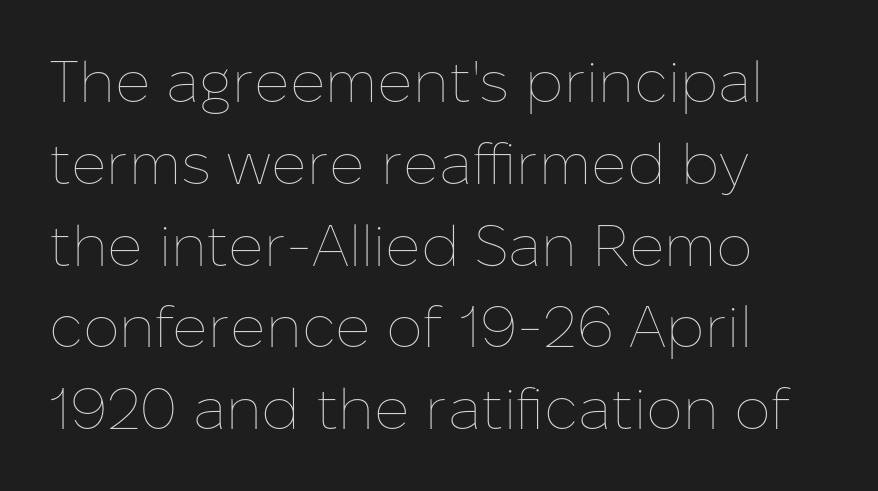
{"italic": "no", "bold": "no", "weight": "thin", "width": "normal", "stroke_contrast": "low", "x_height": "medium", "monospaced": "no", "underline": "no", "align": "left", "line_spacing": "normal", "line_spacing_ratio": 1.41, "letter_spacing": "normal", "letter_spacing_em": 0.0, "glyph_px": 58}
